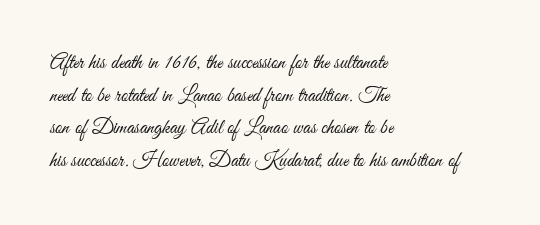
Here the glyphs are tracked normally, forming tight word shapes. Descenders hang freely into open space. Line beginnings align vertically; line endings do not. The rows are spaced the way most documents space them.
